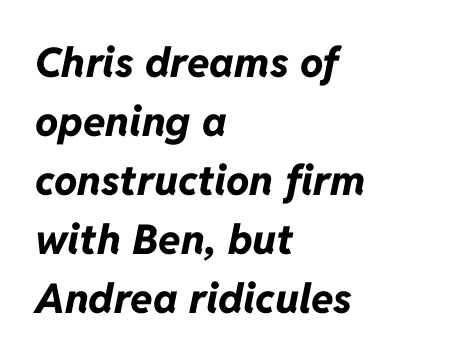
Q: Is the text bold? A: Yes.
Q: Is the text italic (slanted)? A: Yes, it leans right by about 11 degrees.
Q: Is the text underlined? A: No.
Q: How is the paragraph aligned? A: Left-aligned.
Q: Is the spacing between letters normal or unusually wide? A: Normal.
Q: Is the spacing between lines tight, normal or loose? A: Normal.
Q: Width (condensed, normal, or wide)? A: Normal.
Q: Stroke contrast? A: Low.
Q: x-height? A: Medium.
Q: Monospaced? A: No.
